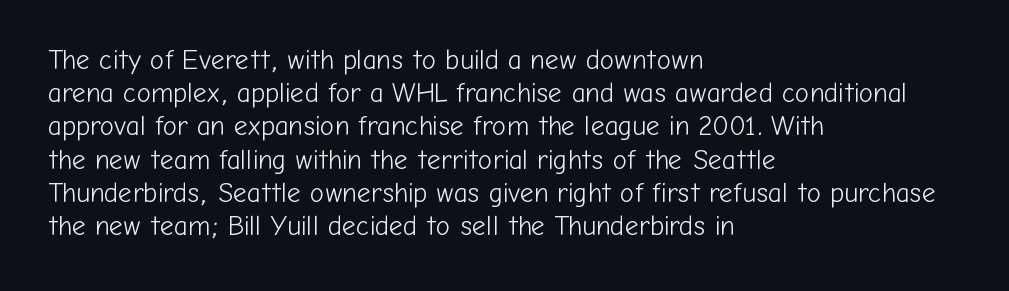
Q: Is the text bold? A: No.
Q: Is the text italic (slanted)? A: No, it is upright.
Q: Is the text underlined? A: No.
Q: How is the paragraph aligned? A: Left-aligned.
Q: Is the spacing between letters normal or unusually wide? A: Normal.
